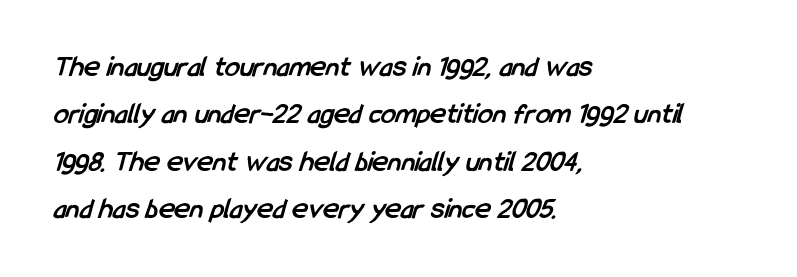
Q: Is the text bold? A: Yes.
Q: Is the typeface a serif or a sans-serif typeface? A: Sans-serif.
Q: Is the text underlined? A: No.
Q: How is the paragraph aligned? A: Left-aligned.
Q: Is the spacing between letters normal or unusually wide? A: Normal.
Q: Is the spacing between lines tight, normal or loose? A: Normal.
Q: Width (condensed, normal, or wide)? A: Condensed.
Q: Stroke contrast? A: Low.
Q: x-height? A: Medium.
Q: Monospaced? A: No.
